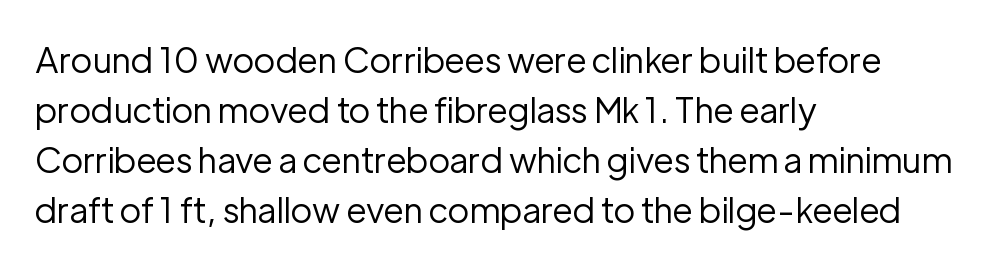
{"serif": "no", "italic": "no", "bold": "no", "weight": "regular", "width": "normal", "stroke_contrast": "low", "x_height": "medium", "monospaced": "no", "underline": "no", "align": "left", "line_spacing": "normal", "line_spacing_ratio": 1.43, "letter_spacing": "normal", "letter_spacing_em": 0.0, "glyph_px": 35}
